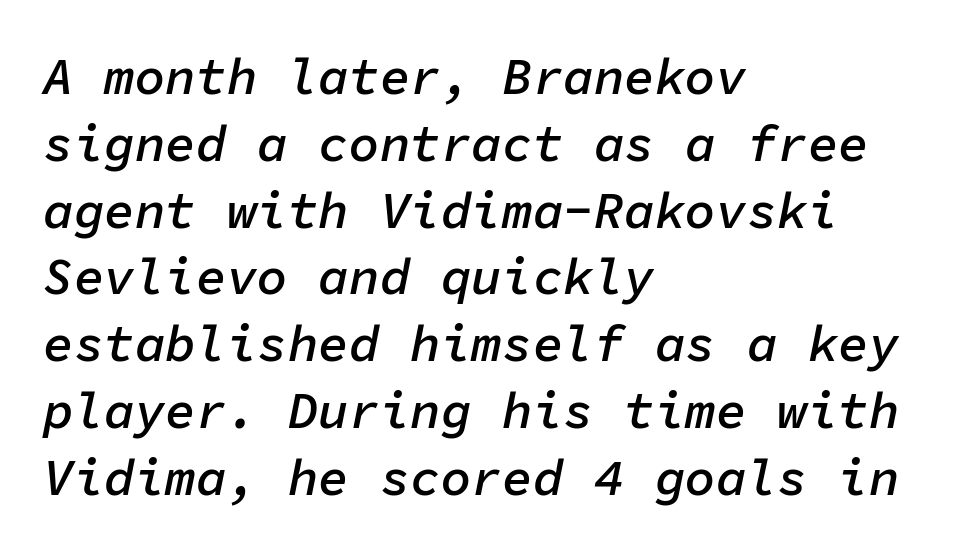
These lines stack with their left ends in a neat column. The block of text has a typical density, with ordinary space between rows. Each letter, wide or thin by design, is forced into the same width here. Every letter is mildly thick-stroked: semibold rather than bold. The text carries the slant typical of an italic or oblique font.
